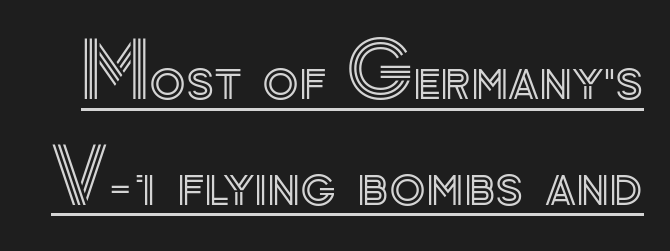
{"italic": "no", "width": "normal", "x_height": "small", "monospaced": "no", "underline": "yes", "line_spacing": "normal", "line_spacing_ratio": 1.41, "letter_spacing": "normal", "letter_spacing_em": 0.0, "glyph_px": 75}
